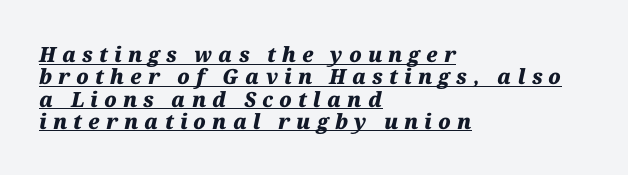
The image shows 21 px bold type, italic (leaning right); set left-aligned, tight line spacing (1.06x), unusually wide letter spacing (+0.29 em), underlined.
